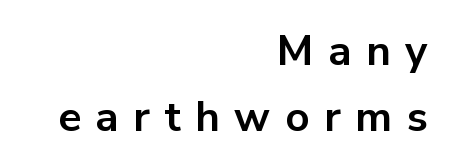
{"serif": "no", "italic": "no", "bold": "yes", "weight": "bold", "width": "normal", "stroke_contrast": "low", "x_height": "medium", "monospaced": "no", "underline": "no", "align": "right", "line_spacing": "normal", "line_spacing_ratio": 1.57, "letter_spacing": "wide", "letter_spacing_em": 0.35, "glyph_px": 42}
